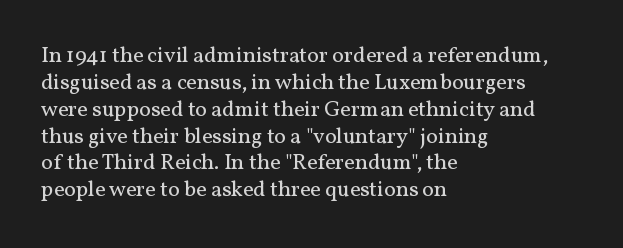
Q: Is the text bold? A: No.
Q: Is the text italic (slanted)? A: No, it is upright.
Q: Is the text underlined? A: No.
Q: How is the paragraph aligned? A: Left-aligned.
Q: Is the spacing between letters normal or unusually wide? A: Normal.
